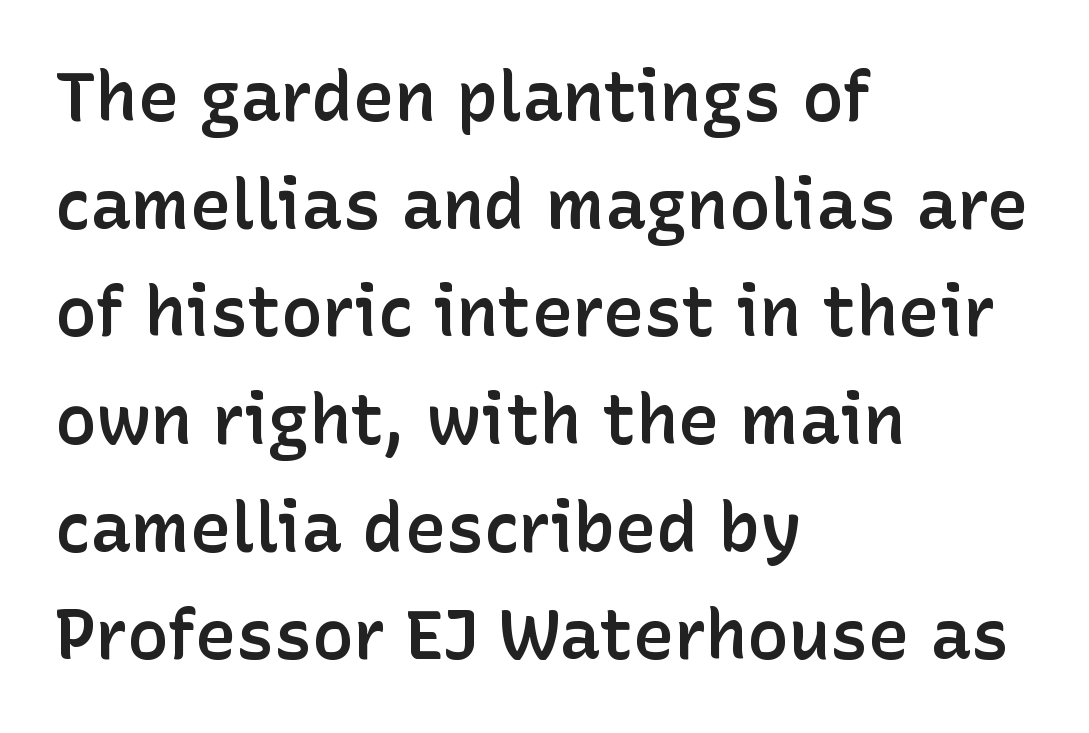
Here the designer chose a conventional face with non-uniform glyph widths. The designer went with a sans here, leaving each stem footless. The typesetting leans somewhat heavy: a semibold. The typesetter chose a ragged-right arrangement here.
